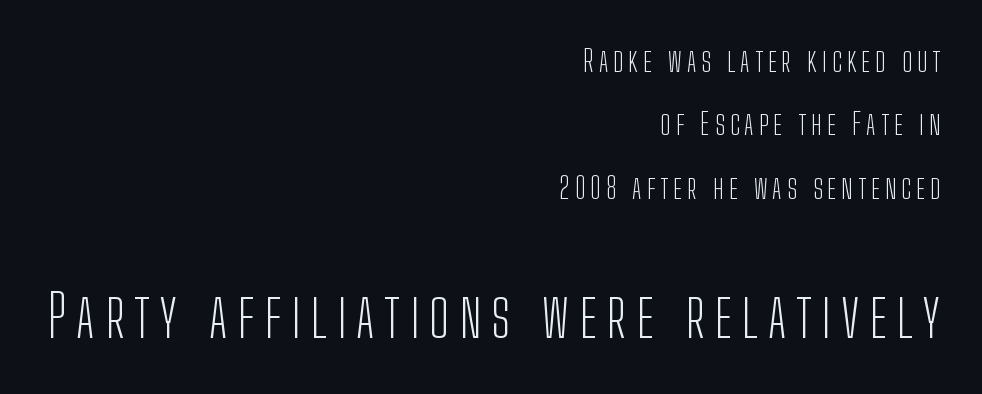
The image shows 59 px light, condensed sans-serif type, upright; set right-aligned, loose line spacing (2.11x), not underlined; the second (bottom) block is 1.97x larger; low stroke contrast and a medium x-height.
